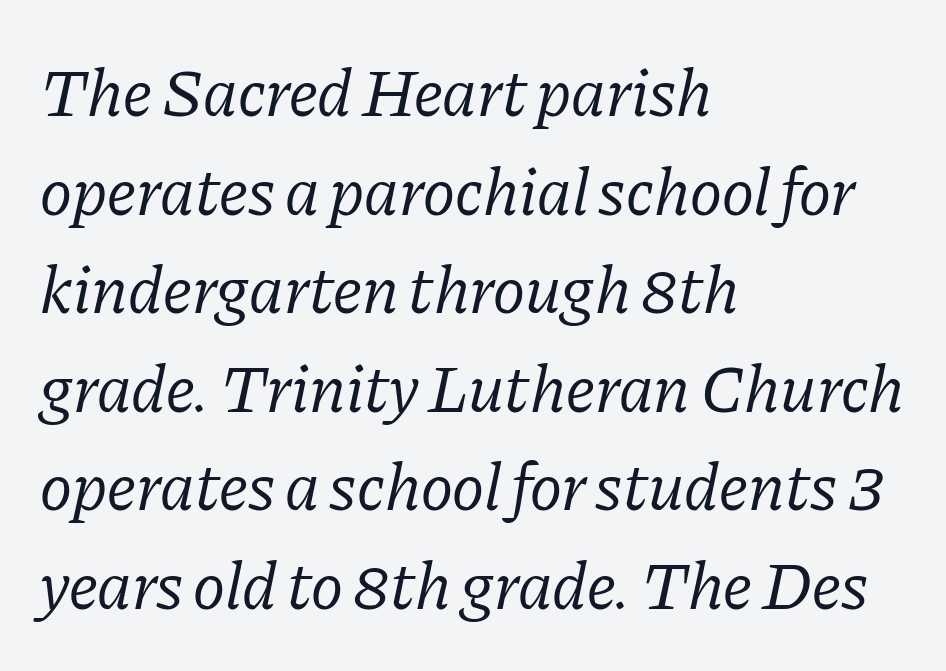
The image shows 68 px regular-weight serif type, italic (leaning right); set left-aligned, normal line spacing (1.45x), normal letter spacing, not underlined; low stroke contrast and a medium x-height.
